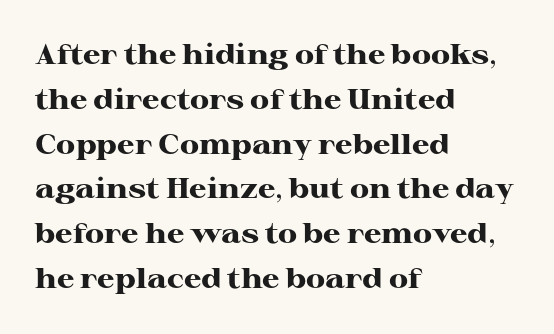
The image shows 28 px heavy, wide serif type, upright; set left-aligned, normal line spacing (1.6x), normal letter spacing, not underlined; high stroke contrast and a medium x-height.
